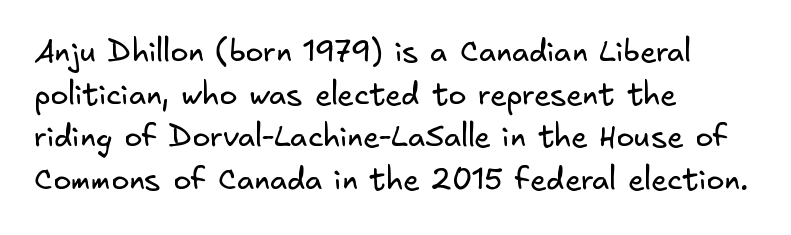
{"serif": "no", "bold": "no", "weight": "regular", "width": "normal", "stroke_contrast": "low", "x_height": "small", "underline": "no", "align": "left", "line_spacing": "normal", "line_spacing_ratio": 1.42, "letter_spacing": "normal", "letter_spacing_em": 0.0, "glyph_px": 30}
